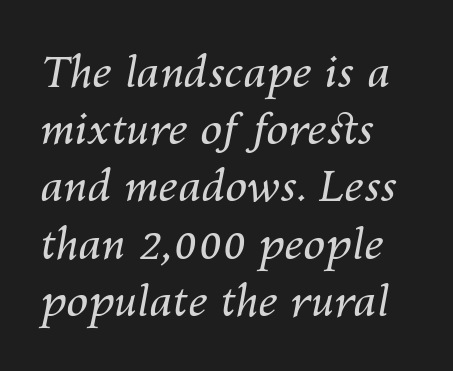
The type is set solid horizontally, with unmodified tracking. Caption: face not bold, strokes unweighted. A typesetter would mark this as italic. Each line starts at the same left margin while the right side varies.
